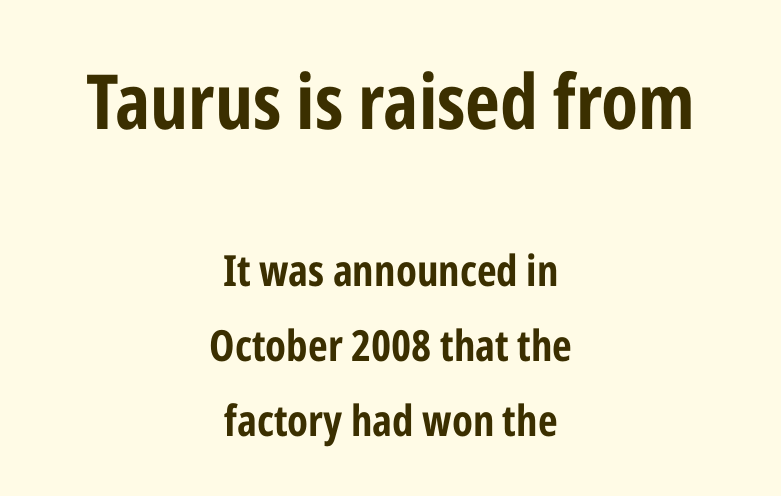
Q: Is the text bold? A: Yes.
Q: Is the text italic (slanted)? A: No, it is upright.
Q: Is the typeface a serif or a sans-serif typeface? A: Sans-serif.
Q: Is the text underlined? A: No.
Q: How is the paragraph aligned? A: Centered.
Q: Is the spacing between letters normal or unusually wide? A: Normal.
Q: Which block of text is set in a larger size, the first (top) or the second (bottom)? A: The first (top) one.
Q: Width (condensed, normal, or wide)? A: Condensed.
Q: Stroke contrast? A: Low.
Q: x-height? A: Medium.
Q: Monospaced? A: No.
